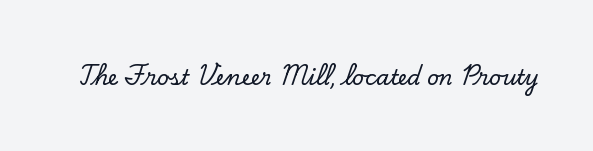
{"underline": "no", "letter_spacing": "normal", "letter_spacing_em": 0.0, "glyph_px": 21}
